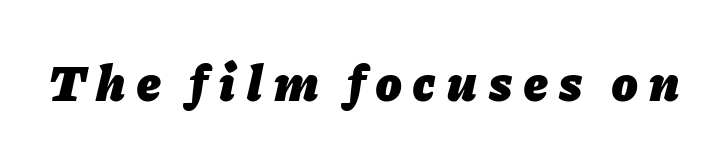
{"italic": "yes", "lean": "right", "slant_degrees": 11, "bold": "yes", "weight": "heavy", "width": "normal", "stroke_contrast": "low", "x_height": "medium", "monospaced": "no", "underline": "no", "letter_spacing": "wide", "letter_spacing_em": 0.23, "glyph_px": 52}
